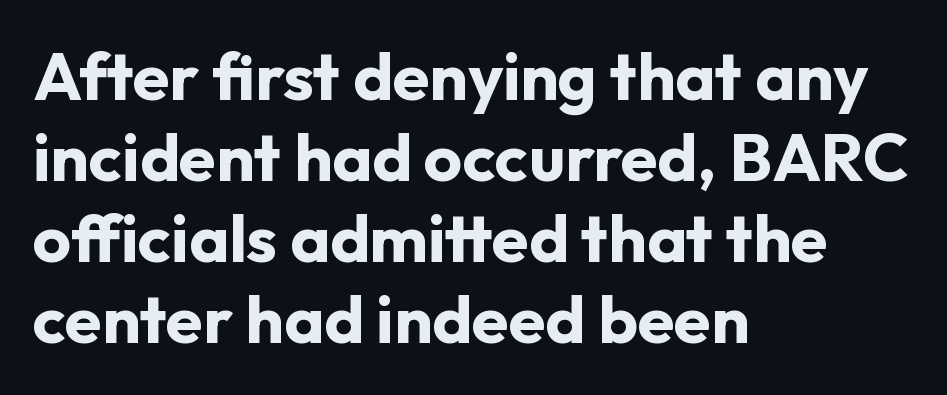
Q: Is the text bold? A: Yes.
Q: Is the text italic (slanted)? A: No, it is upright.
Q: Is the typeface a serif or a sans-serif typeface? A: Sans-serif.
Q: Is the text underlined? A: No.
Q: How is the paragraph aligned? A: Left-aligned.
Q: Is the spacing between letters normal or unusually wide? A: Normal.
Q: Width (condensed, normal, or wide)? A: Normal.
Q: Stroke contrast? A: Low.
Q: x-height? A: Medium.
Q: Monospaced? A: No.
